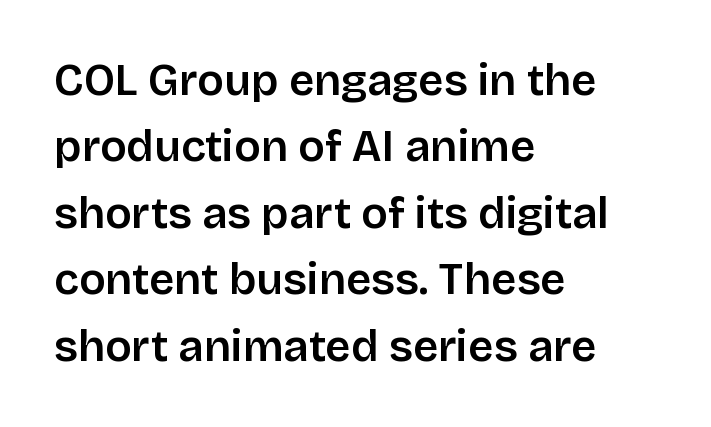
{"serif": "no", "italic": "no", "bold": "semi", "weight": "semibold", "width": "normal", "stroke_contrast": "low", "x_height": "large", "monospaced": "no", "underline": "no", "align": "left", "line_spacing": "normal", "line_spacing_ratio": 1.51, "letter_spacing": "normal", "letter_spacing_em": 0.0, "glyph_px": 44}
